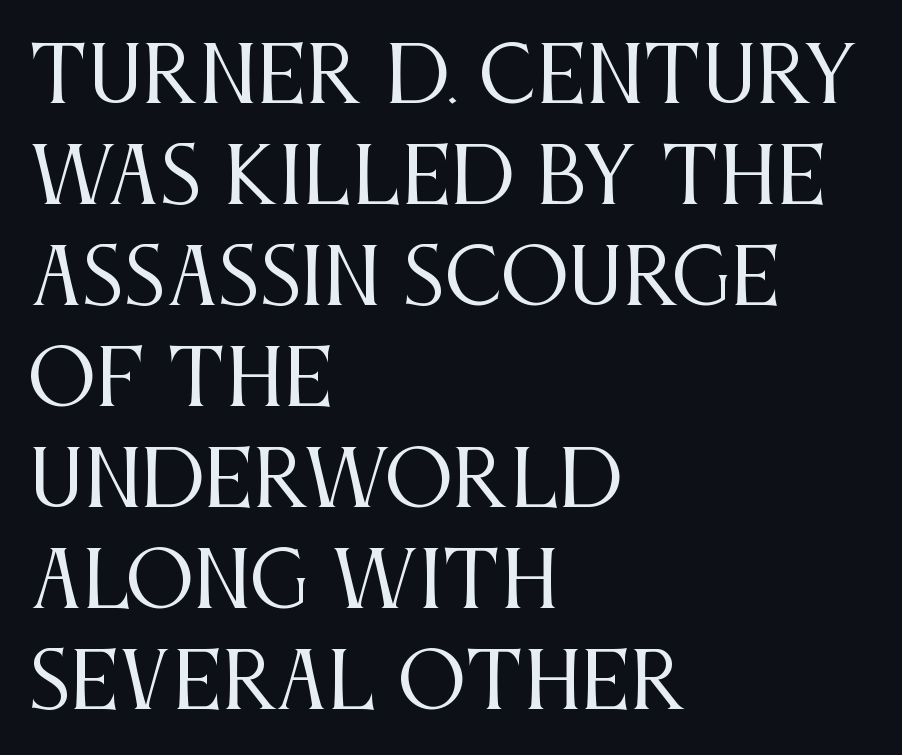
A classic flush-left, rag-right setting is used for this passage. Horizontal bands of white between lines are of average thickness. Tracking value appears to be zero — textbook default spacing. The typeface has the unassuming heft of standard copy or less.
